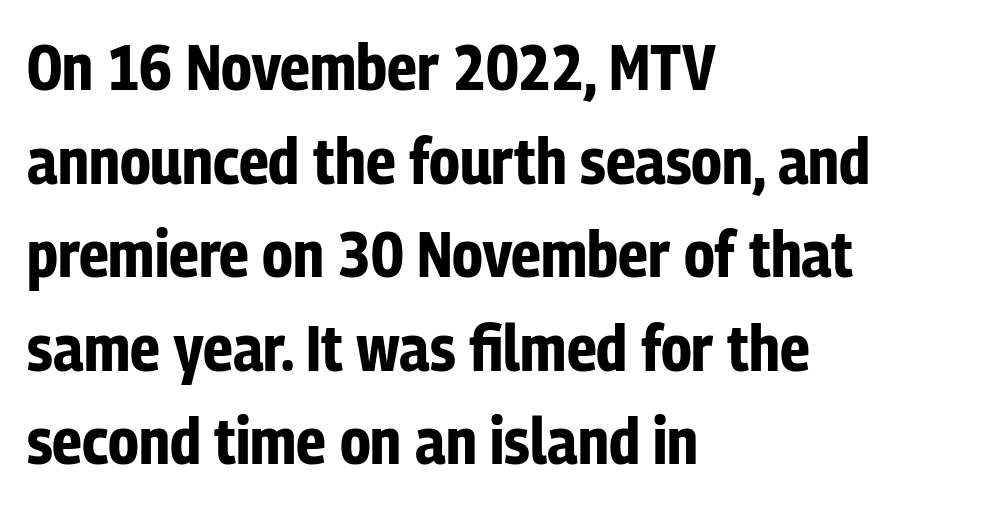
Q: Is the text bold? A: Yes.
Q: Is the text italic (slanted)? A: No, it is upright.
Q: Is the typeface a serif or a sans-serif typeface? A: Sans-serif.
Q: Is the text underlined? A: No.
Q: How is the paragraph aligned? A: Left-aligned.
Q: Is the spacing between letters normal or unusually wide? A: Normal.
Q: Is the spacing between lines tight, normal or loose? A: Normal.
Q: Width (condensed, normal, or wide)? A: Condensed.
Q: Stroke contrast? A: Low.
Q: x-height? A: Medium.
Q: Monospaced? A: No.
